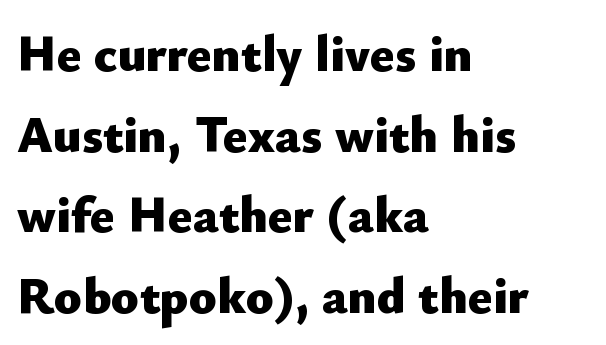
The image shows 51 px heavy sans-serif type, upright; set left-aligned, normal line spacing (1.58x), normal letter spacing, not underlined; low stroke contrast and a small x-height.
